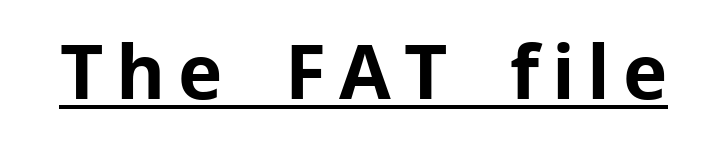
{"serif": "no", "italic": "no", "bold": "yes", "weight": "bold", "width": "normal", "stroke_contrast": "low", "x_height": "medium", "monospaced": "no", "underline": "yes", "glyph_px": 75}
